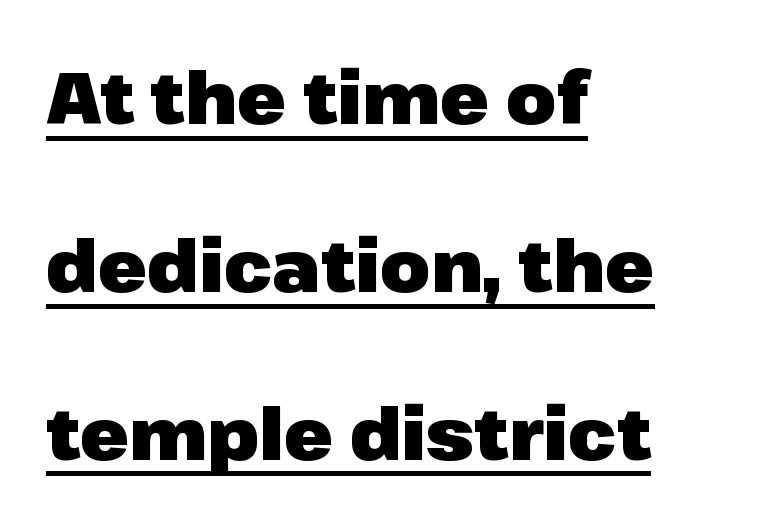
{"serif": "no", "italic": "no", "bold": "yes", "weight": "heavy", "width": "normal", "stroke_contrast": "low", "x_height": "medium", "monospaced": "no", "underline": "yes", "align": "left", "line_spacing": "loose", "line_spacing_ratio": 2.33, "letter_spacing": "normal", "letter_spacing_em": 0.0, "glyph_px": 72}
